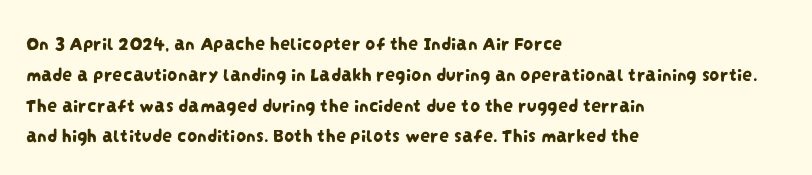
Q: Is the text underlined? A: No.
Q: How is the paragraph aligned? A: Left-aligned.
Q: Is the spacing between letters normal or unusually wide? A: Normal.
Q: Is the spacing between lines tight, normal or loose? A: Normal.
